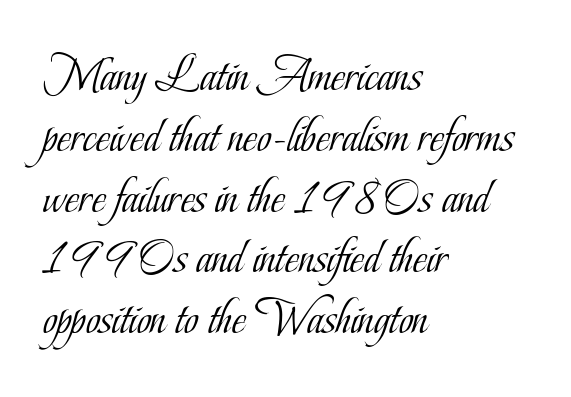
Q: Is the text bold? A: No.
Q: Is the text italic (slanted)? A: Yes.
Q: Is the typeface a serif or a sans-serif typeface? A: Serif.
Q: Is the text underlined? A: No.
Q: How is the paragraph aligned? A: Left-aligned.
Q: Is the spacing between letters normal or unusually wide? A: Normal.
Q: Width (condensed, normal, or wide)? A: Condensed.
Q: Stroke contrast? A: Low.
Q: x-height? A: Small.
Q: Monospaced? A: No.
